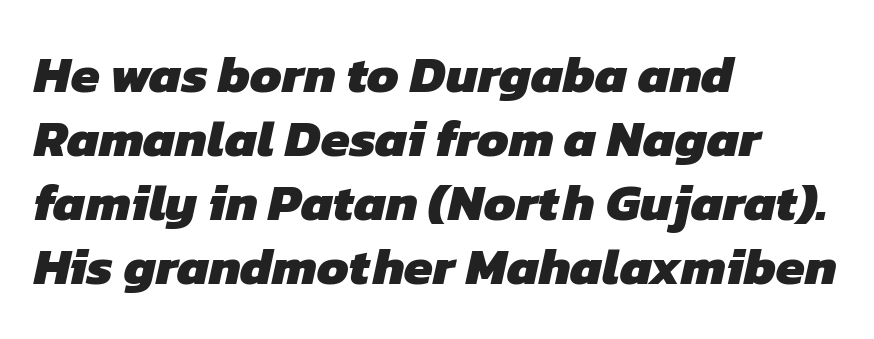
Q: Is the text bold? A: Yes.
Q: Is the typeface a serif or a sans-serif typeface? A: Sans-serif.
Q: Is the text underlined? A: No.
Q: How is the paragraph aligned? A: Left-aligned.
Q: Is the spacing between letters normal or unusually wide? A: Normal.
Q: Width (condensed, normal, or wide)? A: Normal.
Q: Stroke contrast? A: Low.
Q: x-height? A: Medium.
Q: Monospaced? A: No.
